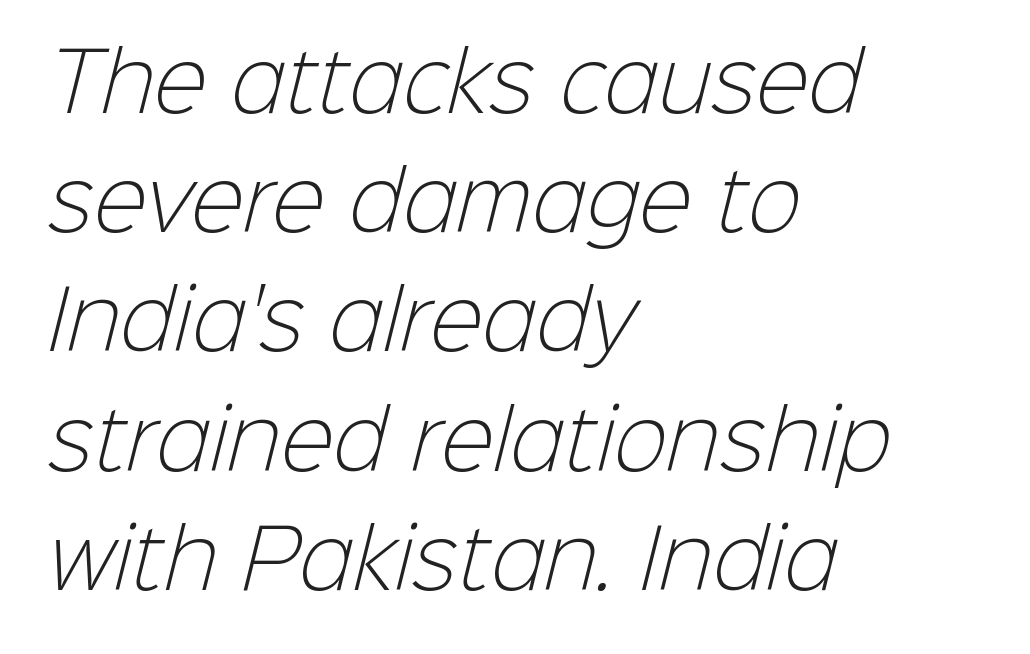
The image shows 80 px light sans-serif type; set left-aligned, normal line spacing (1.49x), normal letter spacing, not underlined; low stroke contrast and a medium x-height.
